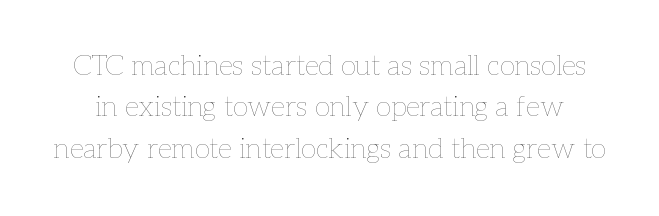
The image shows 28 px thin type, upright; set normal line spacing (1.48x), normal letter spacing, not underlined; low stroke contrast and a medium x-height.
